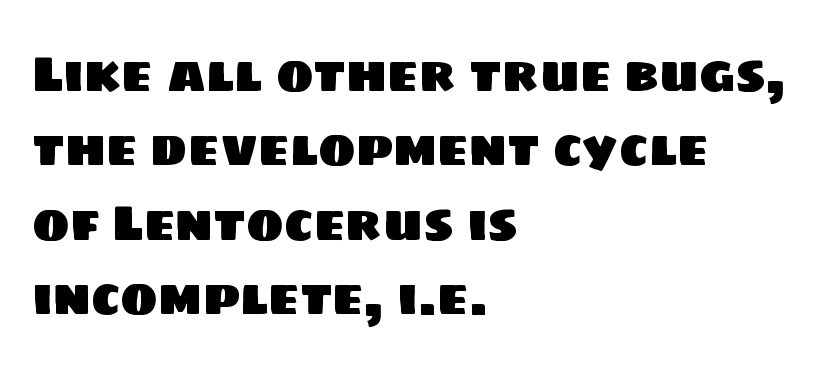
The image shows 50 px sans-serif type; set left-aligned, normal line spacing (1.49x), normal letter spacing, not underlined; low stroke contrast and a large x-height.
